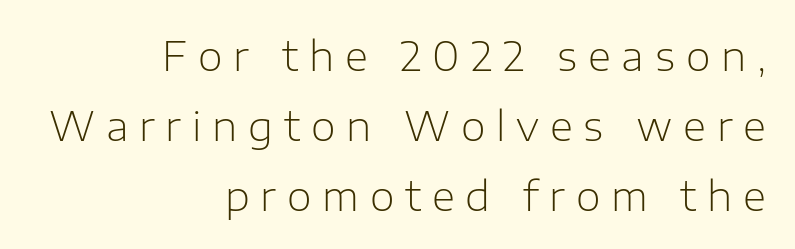
{"serif": "no", "italic": "no", "bold": "no", "weight": "light", "width": "normal", "stroke_contrast": "low", "x_height": "medium", "monospaced": "no", "underline": "no", "align": "right", "line_spacing_ratio": 1.75, "letter_spacing": "wide", "letter_spacing_em": 0.27, "glyph_px": 40}
